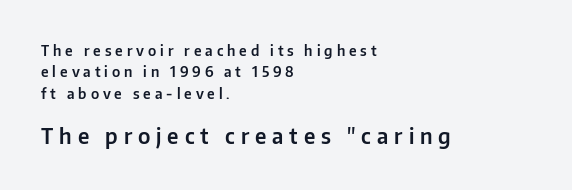
{"italic": "no", "underline": "no", "align": "left", "line_spacing": "normal", "line_spacing_ratio": 1.52, "letter_spacing": "wide", "letter_spacing_em": 0.28, "larger_block": "second", "size_ratio": 1.5, "glyph_px": 21}
